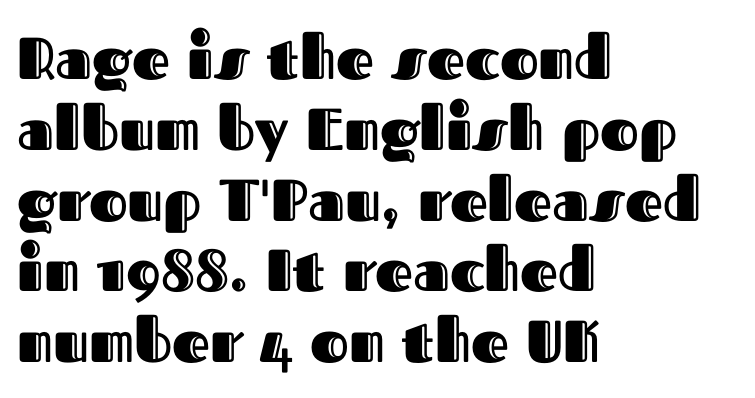
{"italic": "no", "width": "normal", "x_height": "medium", "monospaced": "no", "underline": "no", "align": "left", "line_spacing_ratio": 1.2, "letter_spacing": "normal", "letter_spacing_em": 0.0, "glyph_px": 59}
